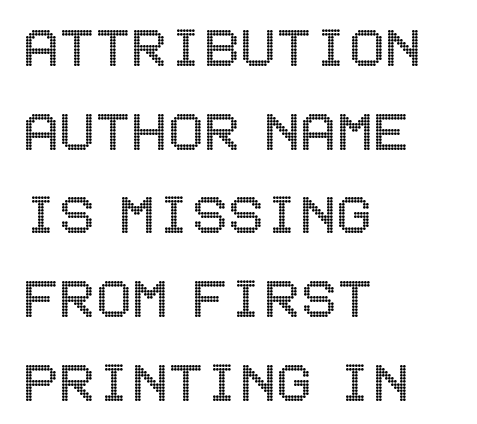
Q: Is the text italic (slanted)? A: No, it is upright.
Q: Is the text underlined? A: No.
Q: How is the paragraph aligned? A: Left-aligned.
Q: Is the spacing between letters normal or unusually wide? A: Normal.
Q: Is the spacing between lines tight, normal or loose? A: Normal.
Q: Width (condensed, normal, or wide)? A: Condensed.
Q: x-height? A: Large.
